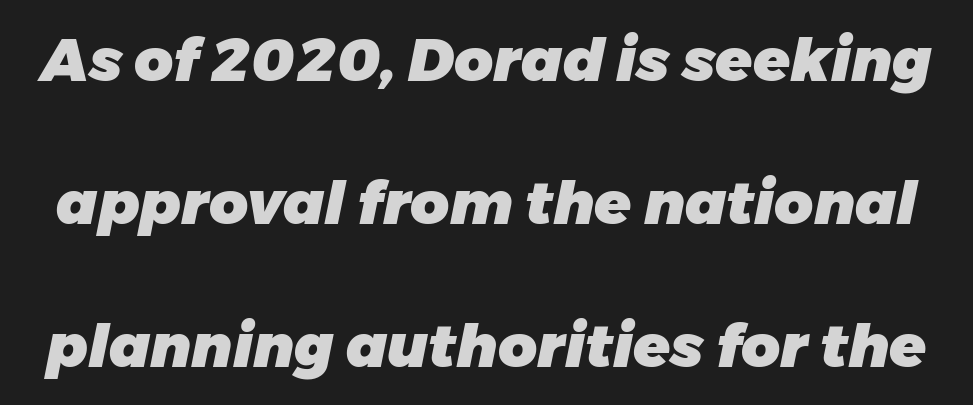
The image shows 60 px heavy type, italic (leaning right); set loose line spacing (2.38x), normal letter spacing, not underlined; low stroke contrast and a medium x-height.
